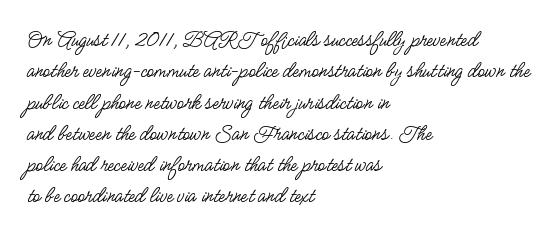
One glance says typical: line gaps are just what's usual. What stands out about the letter spacing? Nothing — it is the standard amount. This reads as an unemphasized weight, regular at the heaviest. The text block is weighted toward the left margin, trailing off unevenly rightward. Descender tails drop into unmarked territory.
